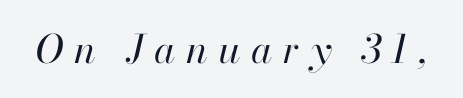
{"italic": "yes", "lean": "right", "slant_degrees": 13, "bold": "no", "weight": "regular", "width": "normal", "stroke_contrast": "high", "x_height": "small", "monospaced": "no", "underline": "no", "letter_spacing": "wide", "letter_spacing_em": 0.27, "glyph_px": 39}
